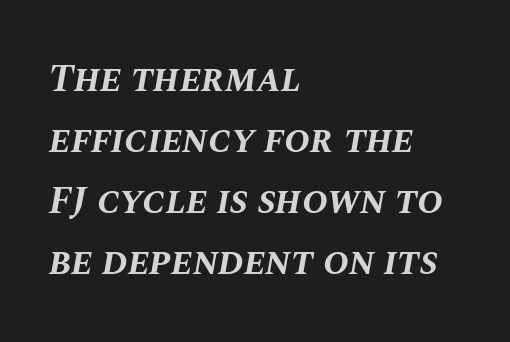
Underlining? Definitely not there. Typesetter's note: full bold, strokes at maximum text heaviness. Line starts are locked; line ends wander. The rendering uses natural spacing where letterforms have individual widths. Designer's note — italics engaged. Nobody touched the tracking dial on this one.
